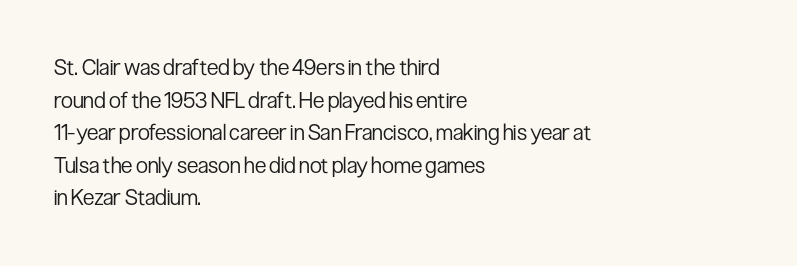
Rows of type keep a routine distance in the vertical direction. The space beneath each line is pristine and unruled. Which margin do the lines hug? The left one — the right edge is uneven. The letterforms sit shoulder to shoulder at normal distance.
